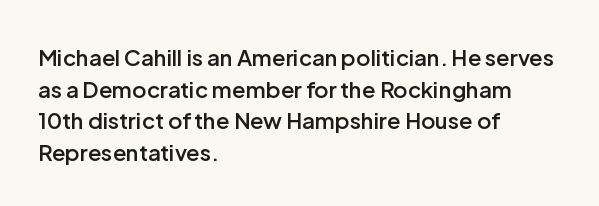
The image shows 22 px text type, upright; set left-aligned, normal line spacing (1.44x), normal letter spacing, not underlined.
